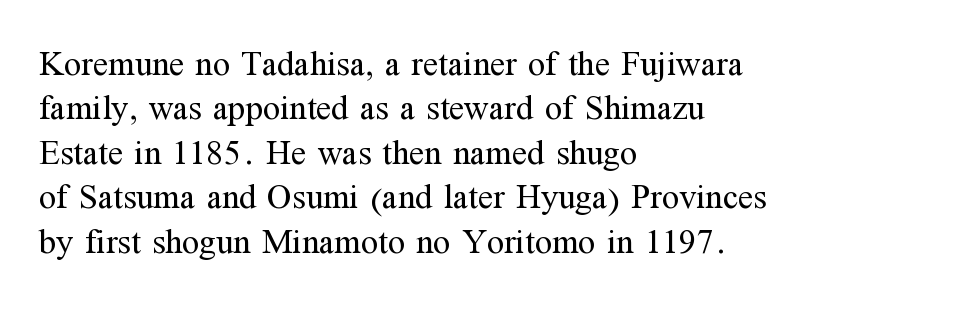
Each line starts at the same left margin while the right side varies. Each stroke keeps to a modest, everyday thickness or less. Interline gaps are of average width in this sample. The rendering uses natural spacing where letterforms have individual widths.
